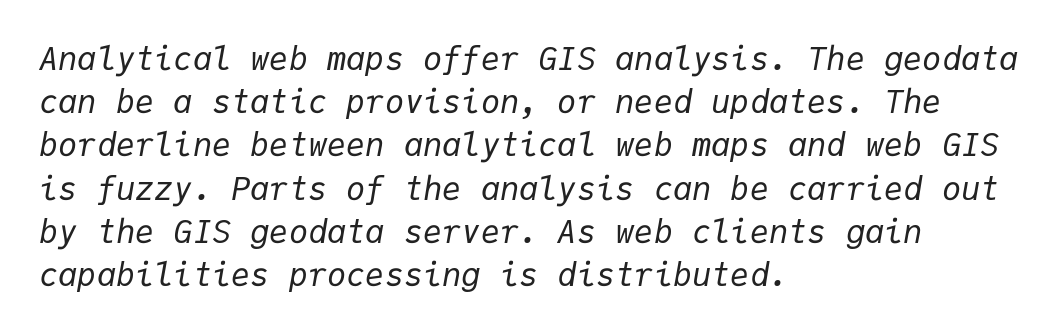
The image shows 32 px regular-weight type, italic (leaning right), monospaced; set left-aligned, normal line spacing (1.35x), normal letter spacing, not underlined; low stroke contrast and a medium x-height.
